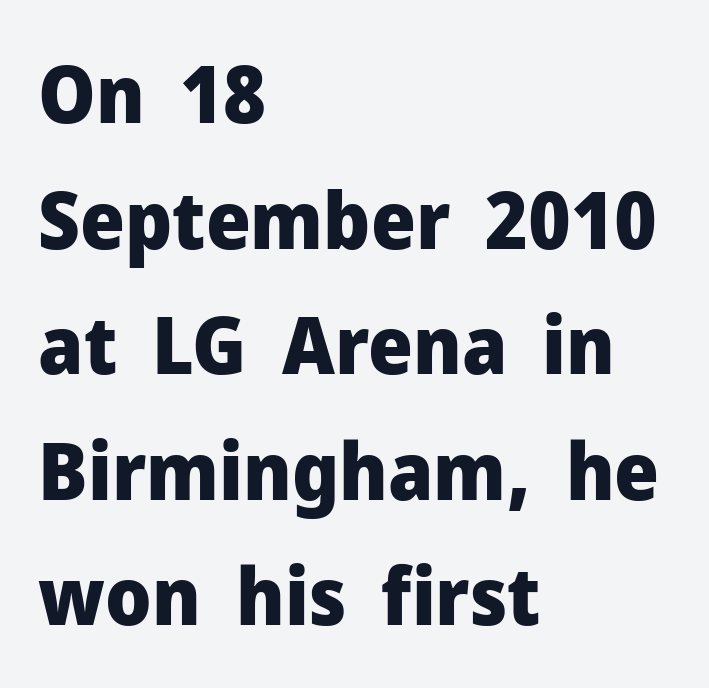
{"serif": "no", "italic": "no", "bold": "yes", "weight": "heavy", "width": "normal", "stroke_contrast": "low", "x_height": "medium", "monospaced": "no", "underline": "no", "align": "left", "line_spacing": "normal", "line_spacing_ratio": 1.59, "letter_spacing": "normal", "letter_spacing_em": 0.0, "glyph_px": 79}
